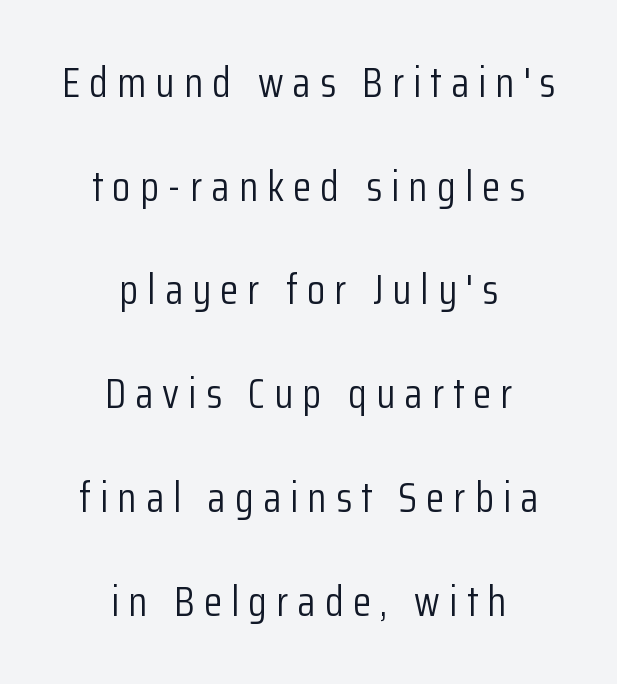
Q: Is the text bold? A: No.
Q: Is the text italic (slanted)? A: No, it is upright.
Q: Is the typeface a serif or a sans-serif typeface? A: Sans-serif.
Q: Is the text underlined? A: No.
Q: How is the paragraph aligned? A: Centered.
Q: Is the spacing between letters normal or unusually wide? A: Unusually wide.
Q: Is the spacing between lines tight, normal or loose? A: Loose.
Q: Width (condensed, normal, or wide)? A: Condensed.
Q: Stroke contrast? A: Low.
Q: x-height? A: Medium.
Q: Monospaced? A: No.
